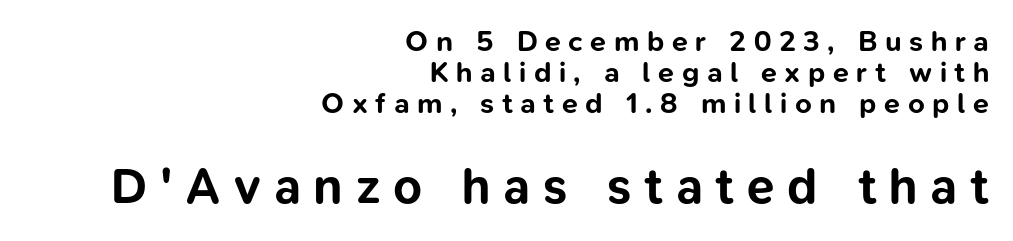
{"serif": "no", "italic": "no", "bold": "yes", "weight": "bold", "width": "normal", "stroke_contrast": "low", "x_height": "medium", "monospaced": "no", "underline": "no", "align": "right", "line_spacing": "tight", "line_spacing_ratio": 1.07, "letter_spacing": "wide", "letter_spacing_em": 0.26, "larger_block": "second", "size_ratio": 1.72, "glyph_px": 50}
